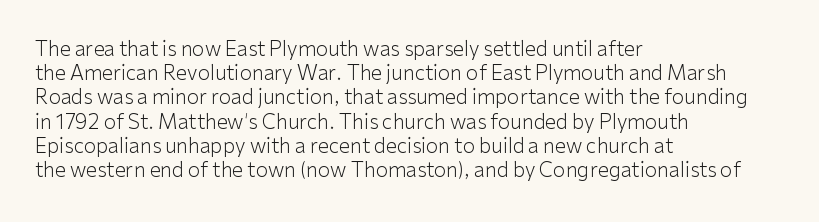
The image shows 20 px text type, upright; set left-aligned, line spacing 1.21x, normal letter spacing, not underlined.
